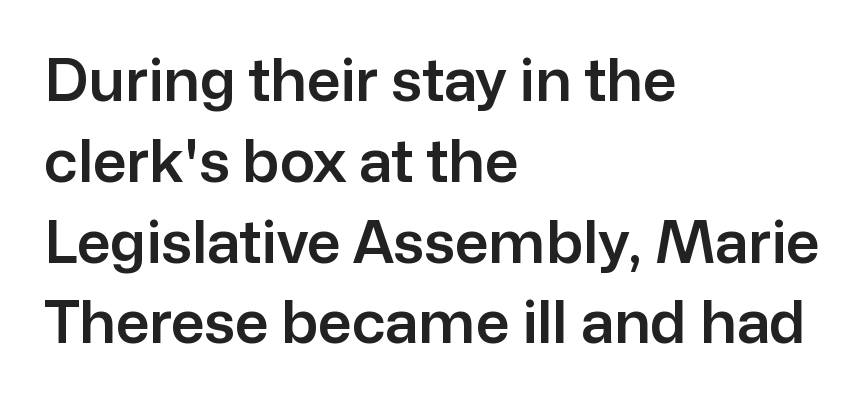
Summary of vertical rhythm: regular, with standard interline spacing. The designer went with a sans here, leaving each stem footless. These lines are set flush left with a ragged right edge. Does extra space separate the letters? No, they use regular spacing. Is there any slant? The stems are plumb. Descenders hang freely into open space.
